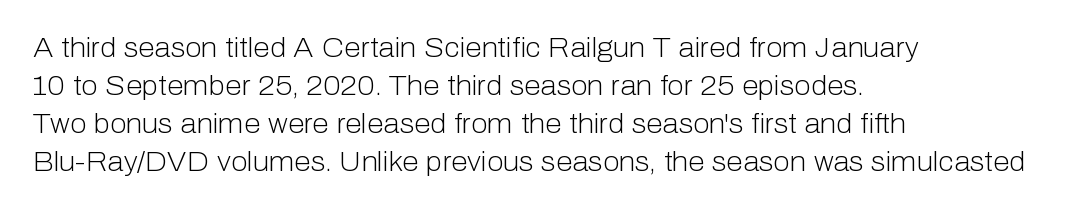
{"italic": "no", "bold": "no", "underline": "no", "align": "left", "line_spacing": "normal", "line_spacing_ratio": 1.41, "letter_spacing": "normal", "letter_spacing_em": 0.0, "glyph_px": 27}
